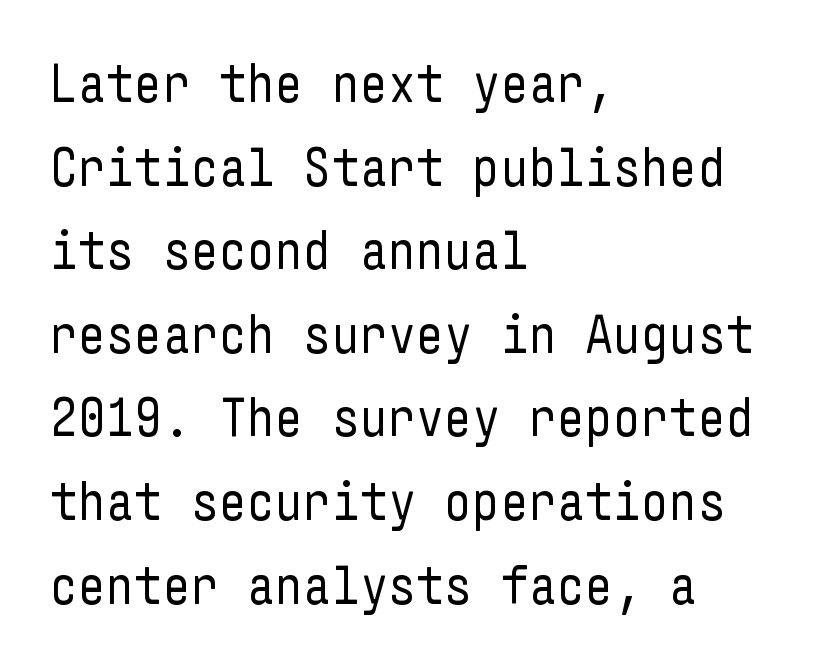
{"serif": "no", "italic": "no", "bold": "no", "weight": "regular", "width": "condensed", "stroke_contrast": "low", "x_height": "medium", "underline": "no", "align": "left", "line_spacing": "normal", "line_spacing_ratio": 1.52, "letter_spacing": "normal", "letter_spacing_em": 0.0, "glyph_px": 55}
